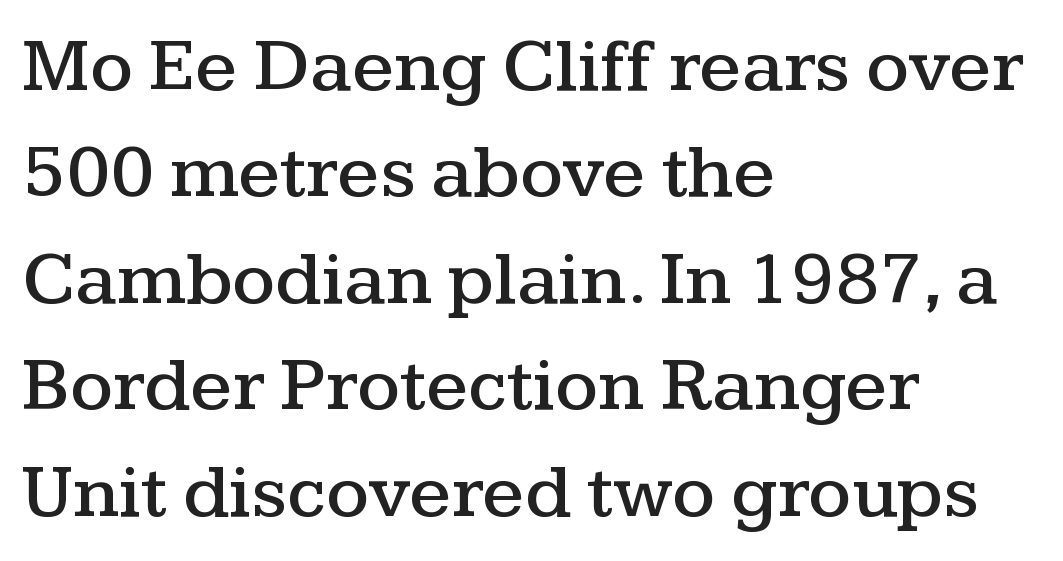
Q: Is the text italic (slanted)? A: No, it is upright.
Q: Is the typeface a serif or a sans-serif typeface? A: Serif.
Q: Is the text underlined? A: No.
Q: How is the paragraph aligned? A: Left-aligned.
Q: Is the spacing between letters normal or unusually wide? A: Normal.
Q: Is the spacing between lines tight, normal or loose? A: Normal.
Q: Width (condensed, normal, or wide)? A: Wide.
Q: Stroke contrast? A: Medium.
Q: x-height? A: Medium.
Q: Monospaced? A: No.
